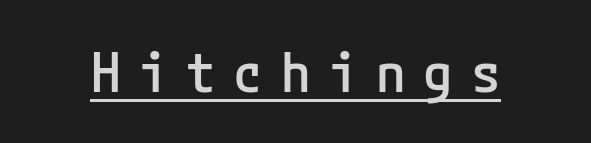
Q: Is the text bold? A: Semi-bold.
Q: Is the text italic (slanted)? A: No, it is upright.
Q: Is the typeface a serif or a sans-serif typeface? A: Sans-serif.
Q: Is the text underlined? A: Yes.
Q: Is the spacing between letters normal or unusually wide? A: Unusually wide.
Q: Width (condensed, normal, or wide)? A: Normal.
Q: Stroke contrast? A: Low.
Q: x-height? A: Medium.
